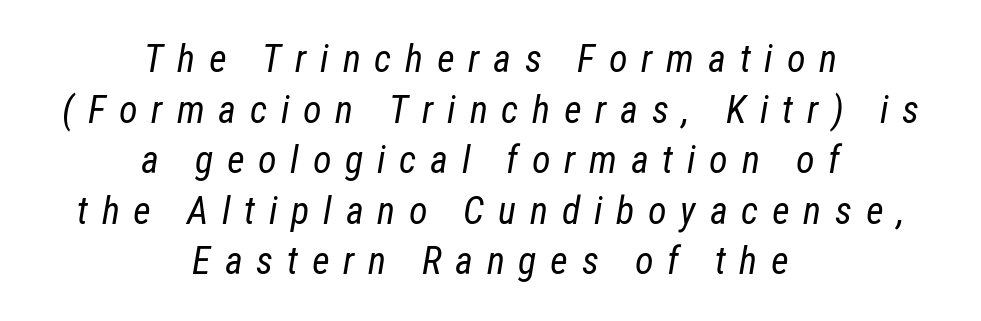
Q: Is the text bold? A: No.
Q: Is the text italic (slanted)? A: Yes, it leans right by about 12 degrees.
Q: Is the text underlined? A: No.
Q: How is the paragraph aligned? A: Centered.
Q: Is the spacing between letters normal or unusually wide? A: Unusually wide.
Q: Is the spacing between lines tight, normal or loose? A: Normal.
Q: Width (condensed, normal, or wide)? A: Condensed.
Q: Stroke contrast? A: Low.
Q: x-height? A: Medium.
Q: Monospaced? A: No.
